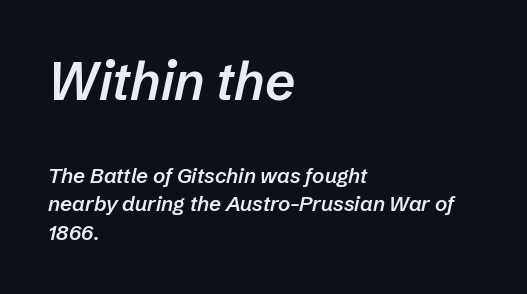
Q: Is the text bold? A: Semi-bold.
Q: Is the text italic (slanted)? A: Yes, it leans right by about 12 degrees.
Q: Is the text underlined? A: No.
Q: How is the paragraph aligned? A: Left-aligned.
Q: Is the spacing between letters normal or unusually wide? A: Normal.
Q: Is the spacing between lines tight, normal or loose? A: Normal.
Q: Which block of text is set in a larger size, the first (top) or the second (bottom)? A: The first (top) one.
Q: Width (condensed, normal, or wide)? A: Normal.
Q: Stroke contrast? A: Low.
Q: x-height? A: Medium.
Q: Monospaced? A: No.
